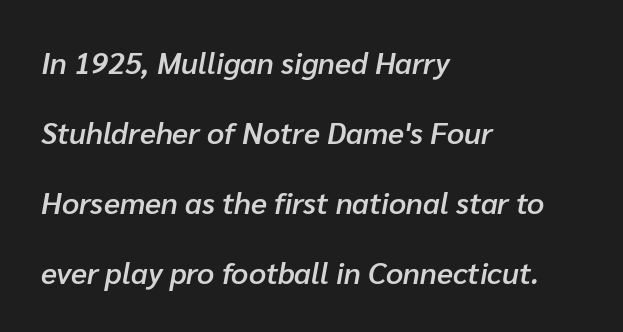
{"italic": "yes", "lean": "right", "slant_degrees": 10, "bold": "semi", "weight": "semibold", "width": "normal", "stroke_contrast": "low", "x_height": "medium", "monospaced": "no", "underline": "no", "align": "left", "line_spacing": "loose", "line_spacing_ratio": 2.33, "letter_spacing": "normal", "letter_spacing_em": 0.0, "glyph_px": 30}
